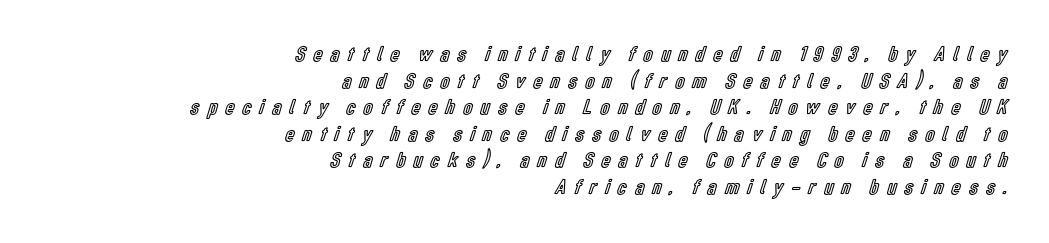
The gaps between neighbouring characters are conspicuously large. The foot of each line stays bare and open. These lines stack with their right ends in a neat column.
